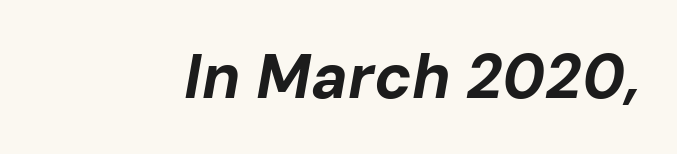
{"italic": "yes", "lean": "right", "slant_degrees": 10, "bold": "yes", "weight": "bold", "width": "normal", "stroke_contrast": "low", "x_height": "medium", "monospaced": "no", "underline": "no", "letter_spacing": "normal", "letter_spacing_em": 0.0, "glyph_px": 62}
